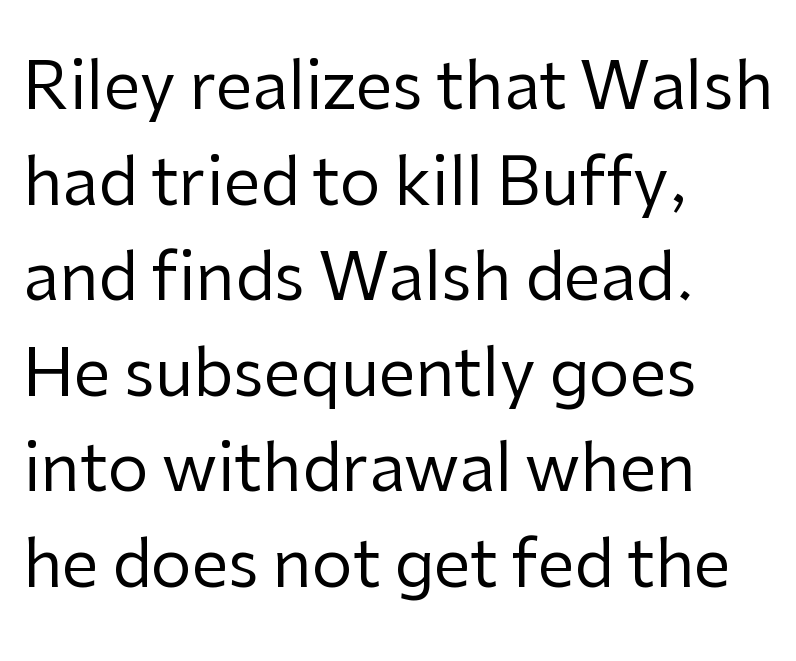
{"serif": "no", "italic": "no", "bold": "no", "weight": "regular", "width": "normal", "stroke_contrast": "low", "x_height": "medium", "monospaced": "no", "underline": "no", "align": "left", "line_spacing": "normal", "line_spacing_ratio": 1.47, "letter_spacing": "normal", "letter_spacing_em": 0.0, "glyph_px": 65}
